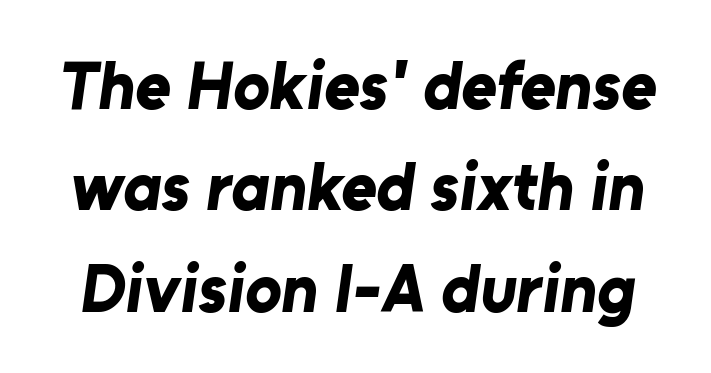
The image shows 68 px bold sans-serif type; set normal line spacing (1.49x), normal letter spacing, not underlined; low stroke contrast and a medium x-height.
